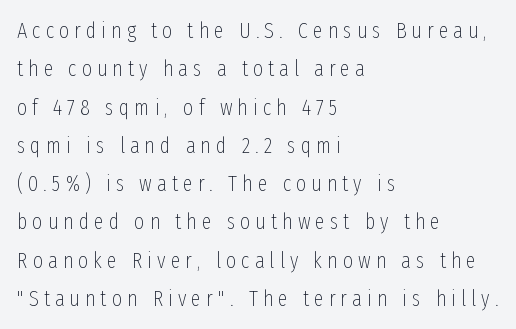
{"italic": "no", "bold": "no", "underline": "no", "align": "left", "line_spacing_ratio": 1.74, "letter_spacing": "wide", "letter_spacing_em": 0.23, "glyph_px": 22}
